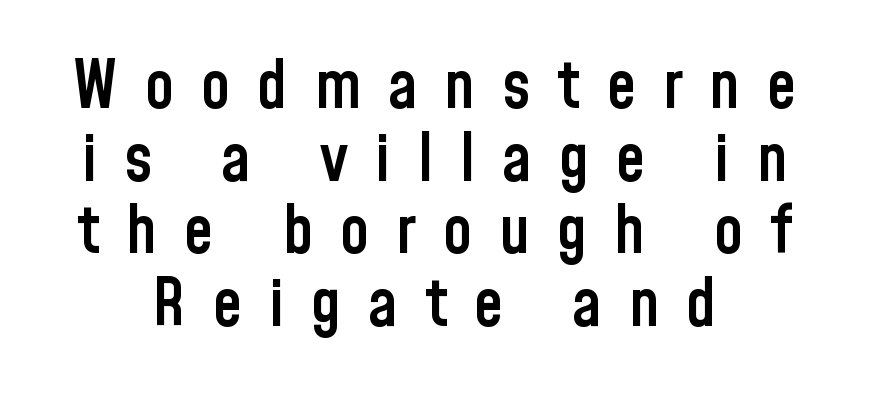
Look at the stroke-to-counter ratio: somewhat heavy, a semibold. You could not count columns in this text — the font is proportionally spaced. Nothing sits at the stroke ends, so this counts as sans-serif. This sample trades vertical openness for compactness between lines. When letters stand straight like this, we call the style roman or upright. Bare-footed words on every line.
